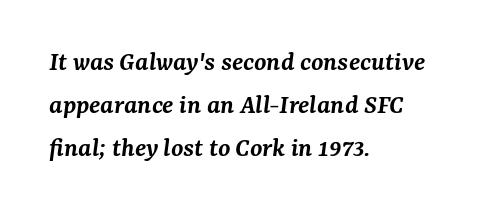
Q: Is the text bold? A: Semi-bold.
Q: Is the text italic (slanted)? A: Yes, it leans right by about 7 degrees.
Q: Is the typeface a serif or a sans-serif typeface? A: Serif.
Q: Is the text underlined? A: No.
Q: How is the paragraph aligned? A: Left-aligned.
Q: Is the spacing between letters normal or unusually wide? A: Normal.
Q: Is the spacing between lines tight, normal or loose? A: Normal.
Q: Width (condensed, normal, or wide)? A: Normal.
Q: Stroke contrast? A: Medium.
Q: x-height? A: Medium.
Q: Monospaced? A: No.
